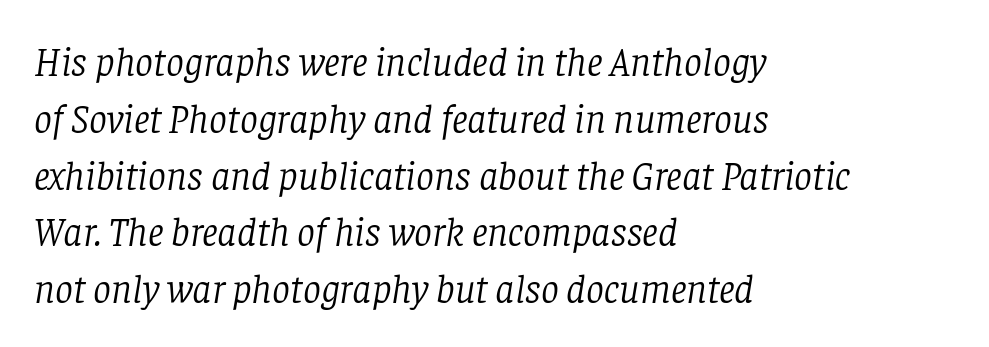
The image shows 40 px light serif type, italic (leaning right); set left-aligned, normal line spacing (1.42x), normal letter spacing, not underlined; low stroke contrast and a large x-height.
